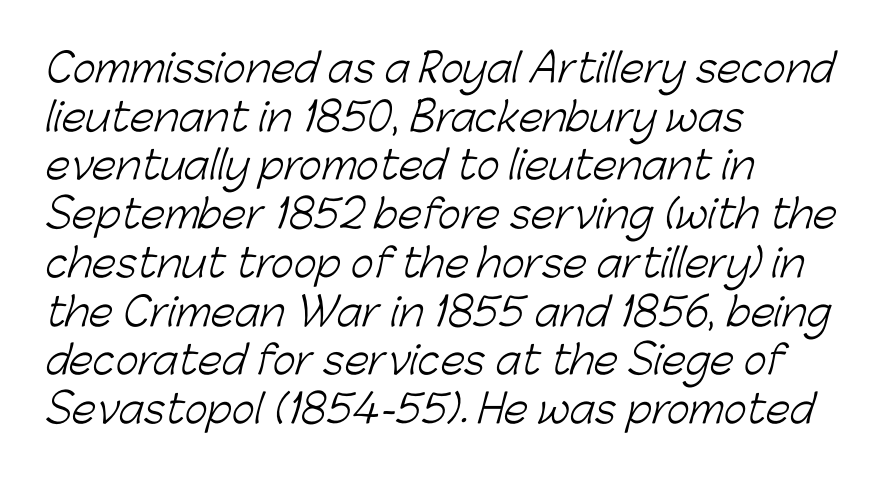
The image shows 39 px light sans-serif type; set left-aligned, normal line spacing (1.25x), normal letter spacing, not underlined; low stroke contrast and a medium x-height.
